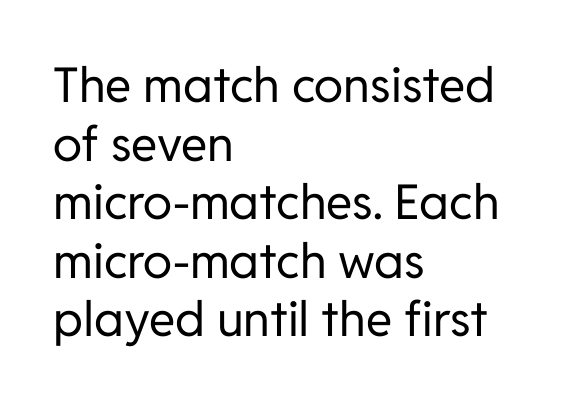
Q: Is the text bold? A: No.
Q: Is the text italic (slanted)? A: No, it is upright.
Q: Is the typeface a serif or a sans-serif typeface? A: Sans-serif.
Q: Is the text underlined? A: No.
Q: How is the paragraph aligned? A: Left-aligned.
Q: Is the spacing between letters normal or unusually wide? A: Normal.
Q: Width (condensed, normal, or wide)? A: Normal.
Q: Stroke contrast? A: Low.
Q: x-height? A: Medium.
Q: Monospaced? A: No.
